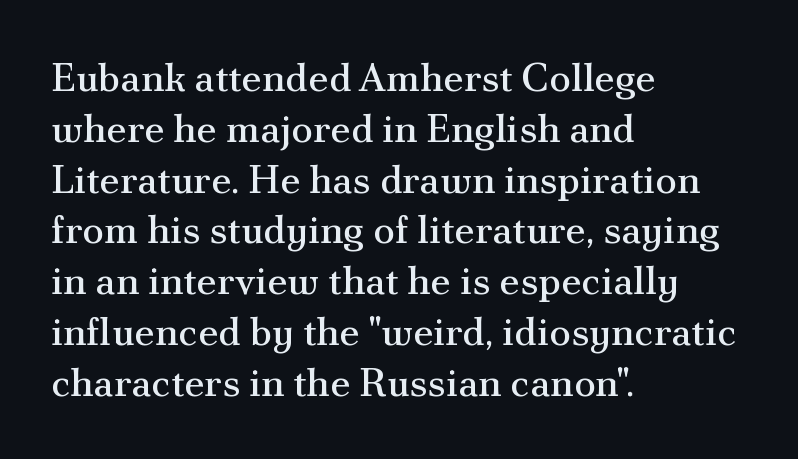
The image shows 40 px regular-weight serif type, upright; set left-aligned, normal line spacing (1.27x), normal letter spacing, not underlined; medium stroke contrast and a small x-height.
